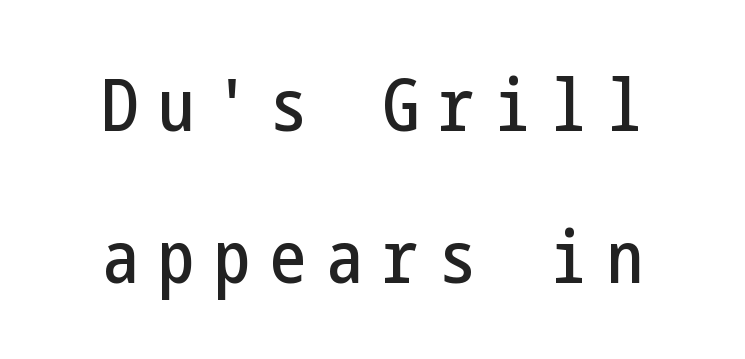
The zone under the glyphs is completely vacant. The letters stand straight up with perfectly vertical stems. No feet cap the strokes, marking this as sans-serif type. Honestly, the rows look like they've been pulled way apart. Glyph-to-glyph distance is far greater than everyday printed text.
